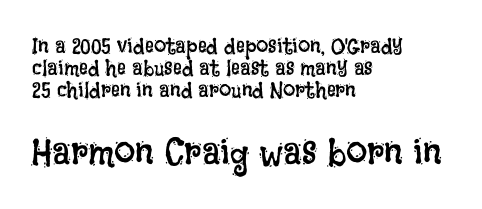
The passage shown has conventional tracking throughout. Ordinary non-slanted type is in use. This is not heavy type; no bold has been used. Here the second block reads like a headline and the first like body copy.
